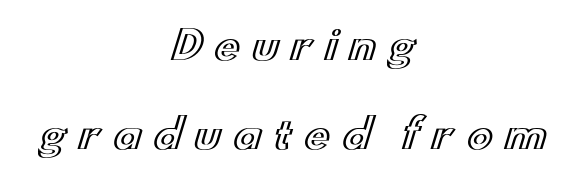
{"width": "wide", "x_height": "small", "monospaced": "no", "underline": "no", "align": "center", "line_spacing": "loose", "line_spacing_ratio": 2.27, "letter_spacing": "wide", "letter_spacing_em": 0.3, "glyph_px": 39}
